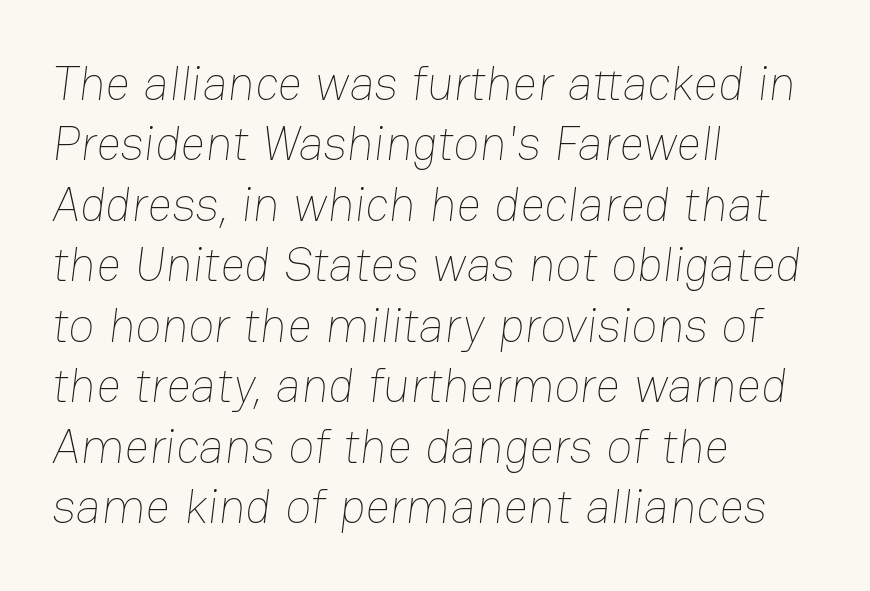
Q: Is the text bold? A: No.
Q: Is the text underlined? A: No.
Q: How is the paragraph aligned? A: Left-aligned.
Q: Is the spacing between letters normal or unusually wide? A: Normal.
Q: Is the spacing between lines tight, normal or loose? A: Normal.
Q: Width (condensed, normal, or wide)? A: Normal.
Q: Stroke contrast? A: Low.
Q: x-height? A: Medium.
Q: Monospaced? A: No.
